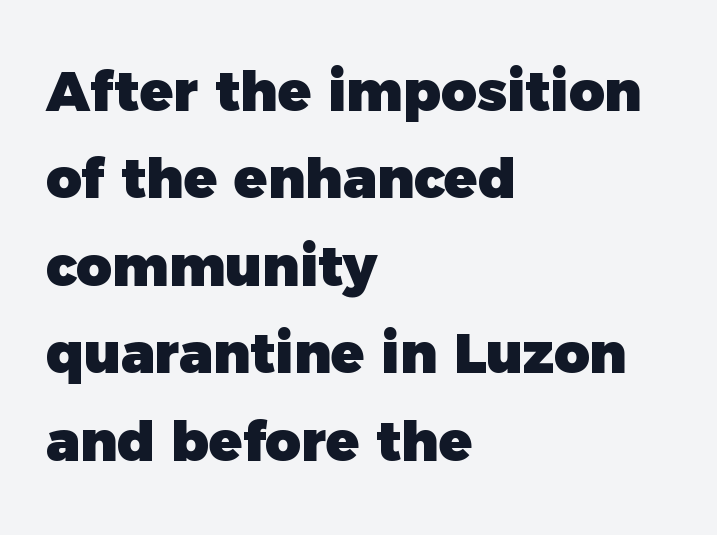
The passage shown is not underscored anywhere. Is this a fixed-width face? No — the glyphs have proportional, varying widths. Look at the bottom of the vertical strokes: they stop flat, with no serifs. Every letter is thick-stroked: bold, no question. Horizontal bands of white between lines are of average thickness.
